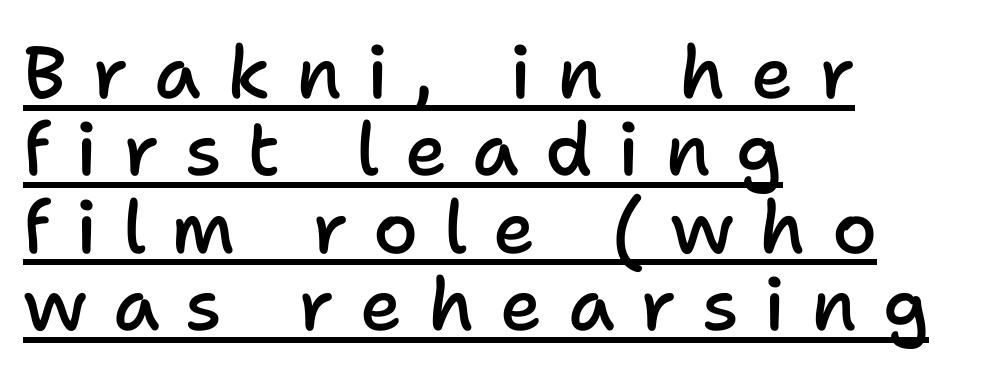
Q: Is the text bold? A: Semi-bold.
Q: Is the text italic (slanted)? A: No, it is upright.
Q: Is the typeface a serif or a sans-serif typeface? A: Sans-serif.
Q: Is the text underlined? A: Yes.
Q: How is the paragraph aligned? A: Left-aligned.
Q: Is the spacing between letters normal or unusually wide? A: Unusually wide.
Q: Is the spacing between lines tight, normal or loose? A: Tight.
Q: Width (condensed, normal, or wide)? A: Normal.
Q: Stroke contrast? A: Low.
Q: x-height? A: Medium.
Q: Monospaced? A: No.
